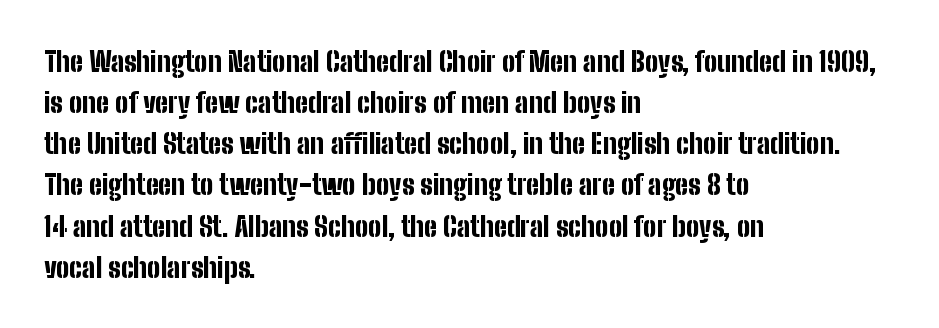
Here the designer chose a conventional face with non-uniform glyph widths. How heavy is the stroke? Heavy — this is a bold. The zone under the glyphs is completely vacant. Notice how the passage keeps a crisp vertical edge on the left only. Grotesque or geometric, the face here clearly has no serifs. Vertically, the passage feels balanced, rows spaced as you'd expect.
